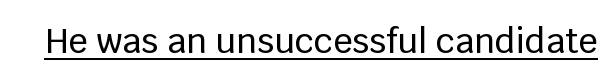
{"serif": "no", "italic": "no", "width": "normal", "stroke_contrast": "low", "x_height": "large", "monospaced": "no", "underline": "yes", "letter_spacing": "normal", "letter_spacing_em": 0.0, "glyph_px": 34}
